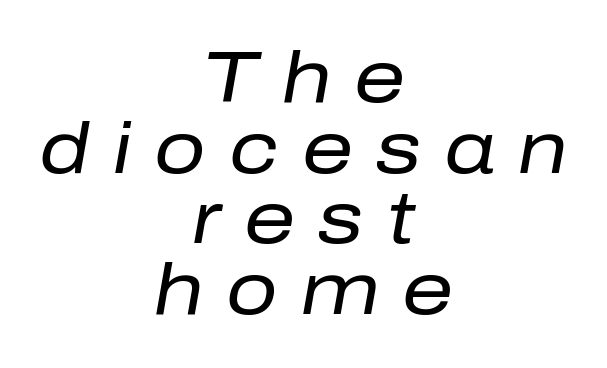
Q: Is the text bold? A: No.
Q: Is the text italic (slanted)? A: Yes, it leans right by about 10 degrees.
Q: Is the text underlined? A: No.
Q: How is the paragraph aligned? A: Centered.
Q: Is the spacing between letters normal or unusually wide? A: Unusually wide.
Q: Is the spacing between lines tight, normal or loose? A: Tight.
Q: Width (condensed, normal, or wide)? A: Normal.
Q: Stroke contrast? A: Low.
Q: x-height? A: Medium.
Q: Monospaced? A: No.
